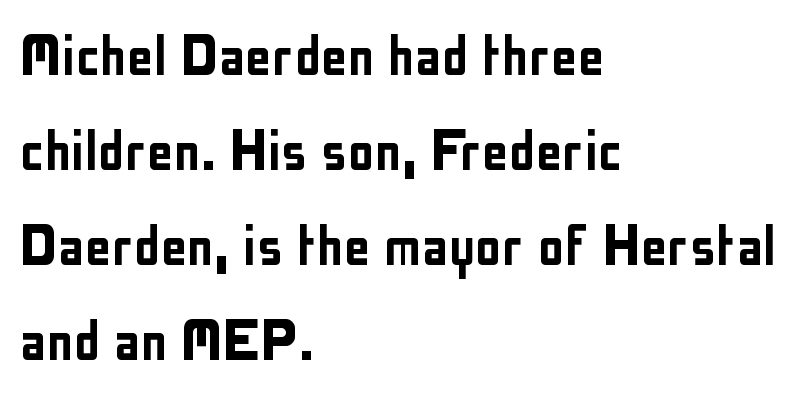
{"serif": "no", "italic": "no", "width": "condensed", "stroke_contrast": "low", "x_height": "medium", "monospaced": "no", "underline": "no", "align": "left", "line_spacing": "normal", "line_spacing_ratio": 1.42, "letter_spacing": "normal", "letter_spacing_em": 0.0, "glyph_px": 67}
